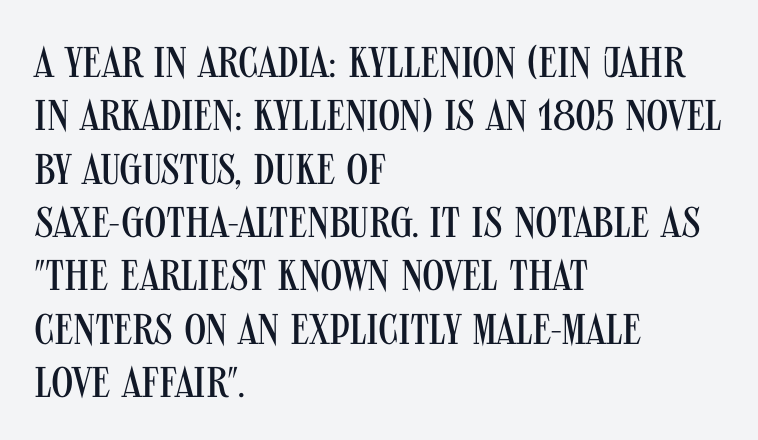
Ordinary non-slanted type is in use. Teacher's note: observe the even left margin — that is flush-left alignment. Regarding serifs, this sample does without them. The face used here is proportionally spaced, like ordinary book or web type.
